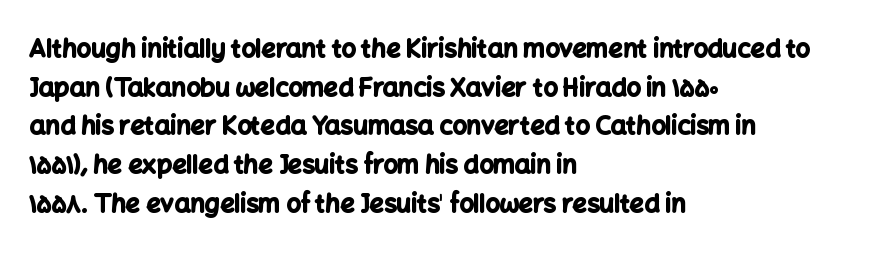
The image shows 25 px bold type, upright; set left-aligned, normal line spacing (1.55x), normal letter spacing, not underlined.
